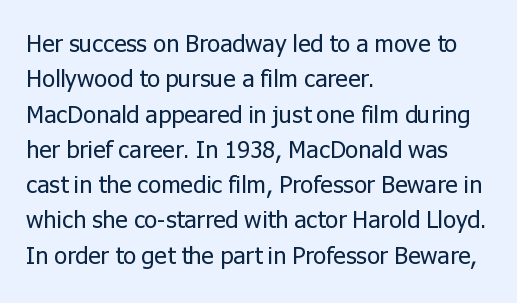
{"italic": "no", "bold": "no", "underline": "no", "align": "left", "line_spacing": "normal", "line_spacing_ratio": 1.47, "letter_spacing": "normal", "letter_spacing_em": 0.0, "glyph_px": 24}
